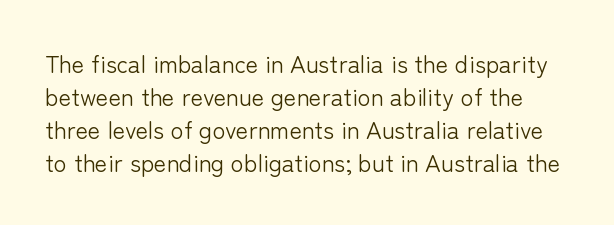
{"italic": "no", "bold": "no", "underline": "no", "line_spacing": "normal", "line_spacing_ratio": 1.38, "letter_spacing": "normal", "letter_spacing_em": 0.0, "glyph_px": 24}
